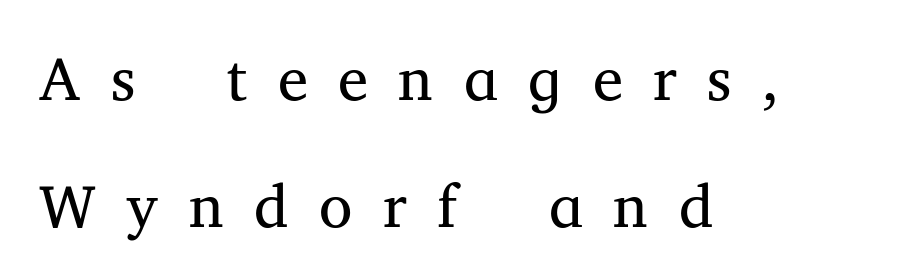
The letters advance in unequal steps, a hallmark of proportional type. Font category for this specimen: serif. If you drew a line through each stem, it would be perfectly vertical. Weight: in the light-to-regular range. Honestly, the rows look like they've been pulled way apart.
